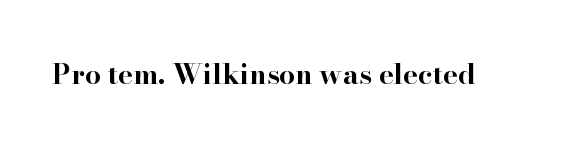
The letters advance in unequal steps, a hallmark of proportional type. The gaps between neighbouring characters are ordinary and unremarkable. The strokes are fattened all the way to bold. The space beneath each line is pristine and unruled.
